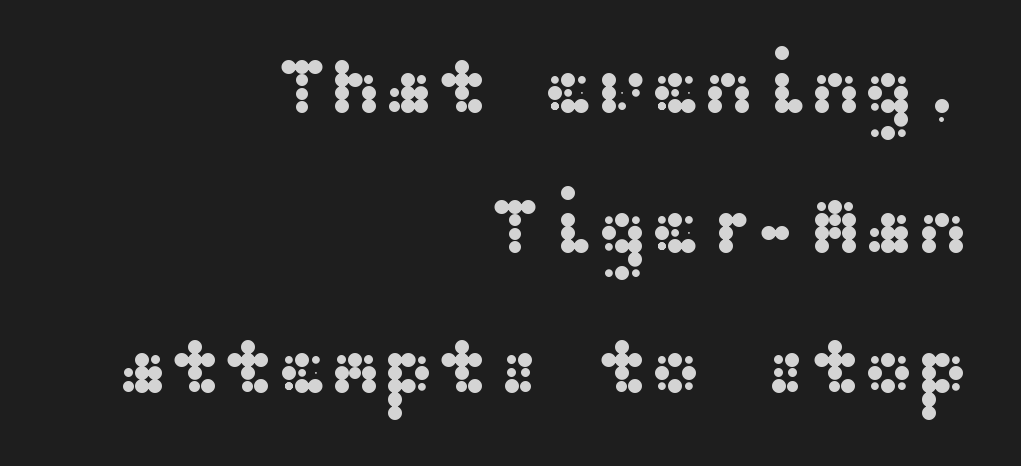
The image shows 80 px wide sans-serif type, upright; set right-aligned, line spacing 1.75x, normal letter spacing, not underlined; medium stroke contrast and a medium x-height.
